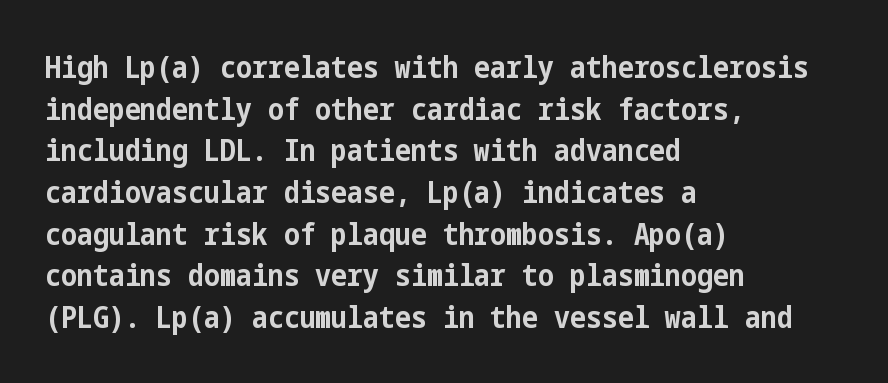
Spacing between characters is what you'd get straight out of the box. Any mark beneath the type? The region is blank. The axis of the letterforms is exactly vertical. Observe the absence of serifs on each vertical stroke in this sample. Alignment: flush left.
